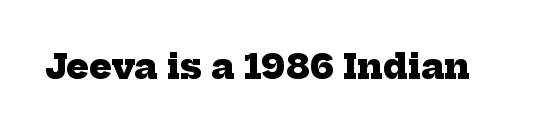
Think of a printed novel: that variable character pitch is what you see here. Lines of text with bare space underneath. Summary of weight: heavy, a full bold. I'd call this a serif setting — the letters wear small feet. Tracking here is standard; glyphs follow each other at the usual distance.
